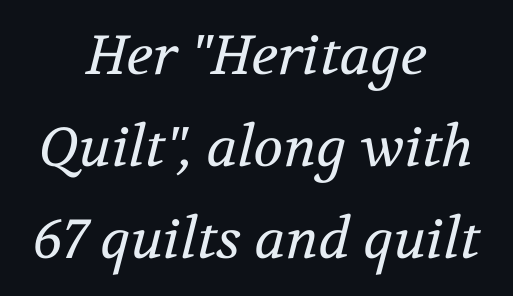
Regarding serifs, this sample has them. These lines were composed using italics. The passage shown stacks its lines at a standard gap. The space beneath each line is pristine and unruled. Stroke thickness stays within the range of a standard reading face or lighter. Between one letter and the next there's only the usual sliver of space.
